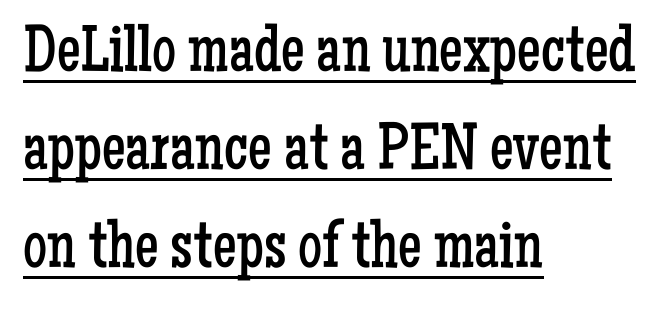
The image shows 67 px regular-weight, condensed serif type, upright; set left-aligned, normal line spacing (1.46x), normal letter spacing, underlined; low stroke contrast and a medium x-height.
